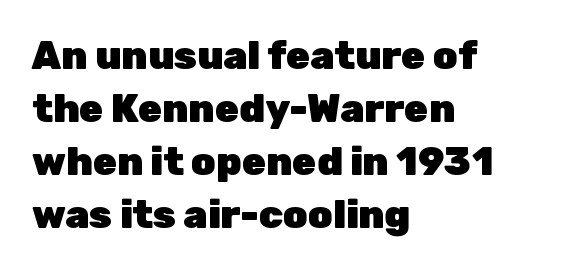
The passage shown has conventional tracking throughout. Bold? Absolutely — the strokes are thick and heavy. What's the leading like? Ordinary, nothing unusual. The lines are quadded left. A typesetter would call this proportional, since set widths differ per character.
